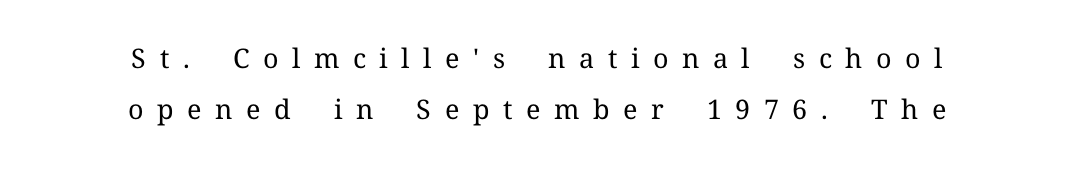
{"italic": "no", "bold": "no", "underline": "no", "align": "center", "line_spacing_ratio": 1.88, "letter_spacing": "wide", "letter_spacing_em": 0.5, "glyph_px": 27}
